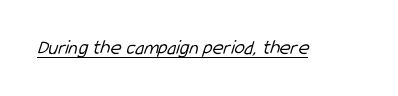
Notice how a bar underscores the lettering throughout. Weight: in the light-to-regular range. The tracking reads as untouched default to a designer's eye.
